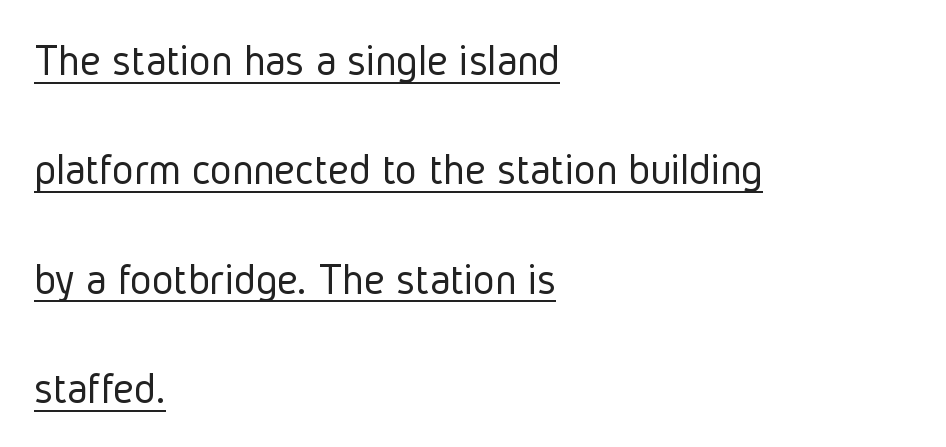
These lines are set flush left with a ragged right edge. These lines are rendered in a variable-pitch font. Students, note that the glyphs here touch the page at normal intervals. These glyphs show unthickened strokes, regular width or finer.
